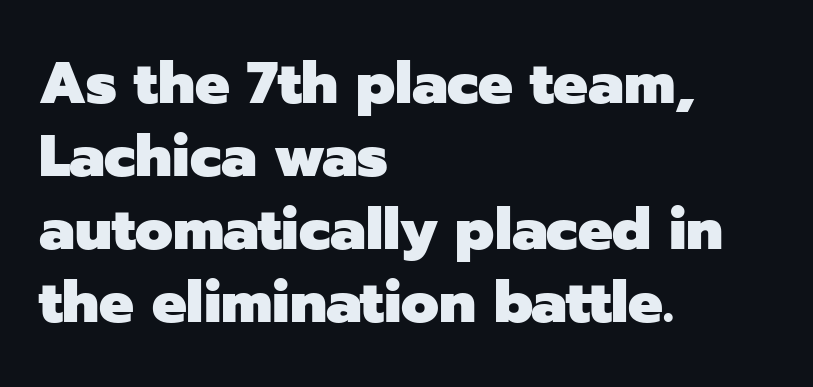
{"serif": "no", "italic": "no", "bold": "yes", "weight": "heavy", "width": "normal", "stroke_contrast": "low", "x_height": "medium", "monospaced": "no", "underline": "no", "align": "left", "line_spacing": "normal", "line_spacing_ratio": 1.26, "letter_spacing": "normal", "letter_spacing_em": 0.0, "glyph_px": 58}
